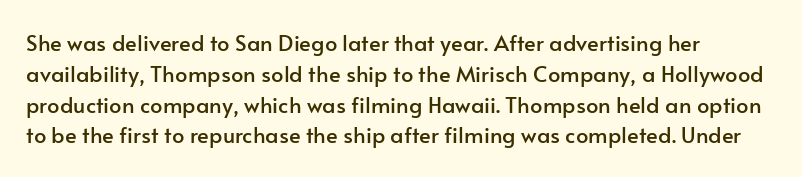
{"italic": "no", "underline": "no", "align": "left", "line_spacing": "normal", "line_spacing_ratio": 1.4, "letter_spacing": "normal", "letter_spacing_em": 0.0, "glyph_px": 22}
